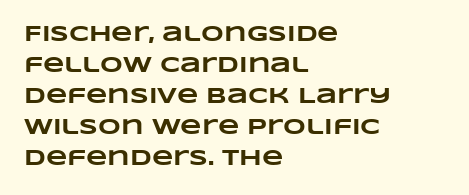
Is there much room between lines? A standard amount, neither cramped nor airy. You could call the tracking neutral — neither tight nor loose. Typesetter's note: full bold, strokes at maximum text heaviness. Glance below the letters and you will spot only blank space.
